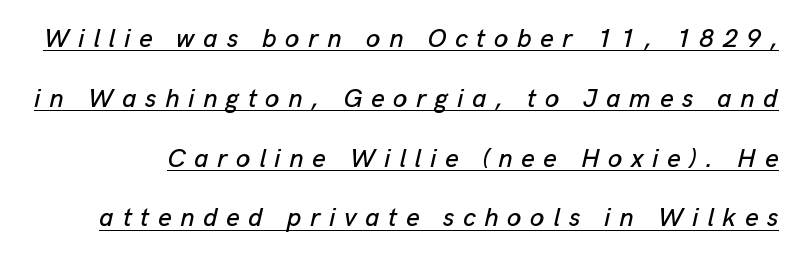
The image shows 26 px text type, italic (leaning right); set loose line spacing (2.3x), unusually wide letter spacing (+0.33 em), underlined.
